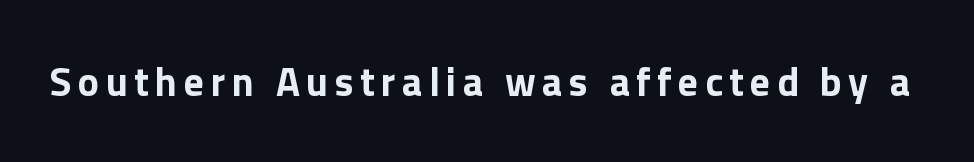
The image shows 40 px bold sans-serif type, upright; set not underlined; low stroke contrast and a medium x-height.
